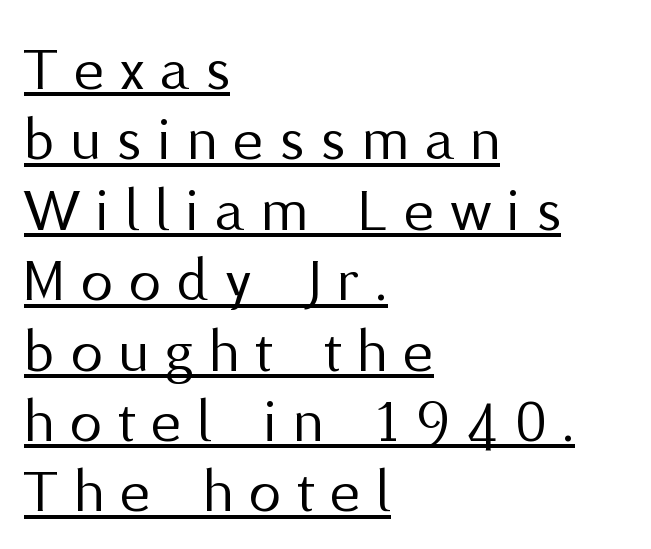
Q: Is the text bold? A: No.
Q: Is the text italic (slanted)? A: No, it is upright.
Q: Is the typeface a serif or a sans-serif typeface? A: Sans-serif.
Q: Is the text underlined? A: Yes.
Q: How is the paragraph aligned? A: Left-aligned.
Q: Is the spacing between letters normal or unusually wide? A: Unusually wide.
Q: Is the spacing between lines tight, normal or loose? A: Tight.
Q: Width (condensed, normal, or wide)? A: Normal.
Q: Stroke contrast? A: Medium.
Q: x-height? A: Medium.
Q: Monospaced? A: No.
